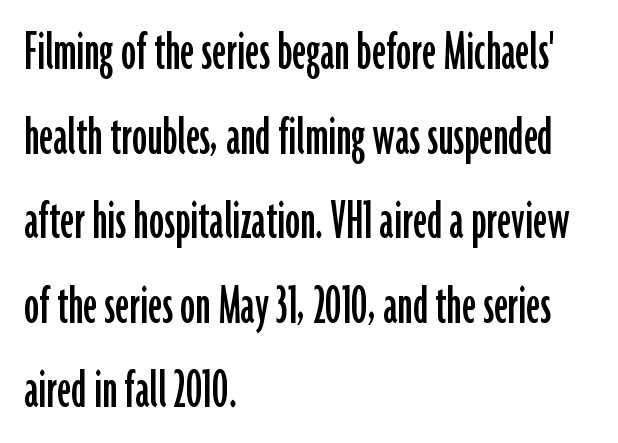
Q: Is the text italic (slanted)? A: No, it is upright.
Q: Is the typeface a serif or a sans-serif typeface? A: Sans-serif.
Q: Is the text underlined? A: No.
Q: How is the paragraph aligned? A: Left-aligned.
Q: Is the spacing between letters normal or unusually wide? A: Normal.
Q: Is the spacing between lines tight, normal or loose? A: Normal.
Q: Width (condensed, normal, or wide)? A: Condensed.
Q: Stroke contrast? A: Low.
Q: x-height? A: Medium.
Q: Monospaced? A: No.
